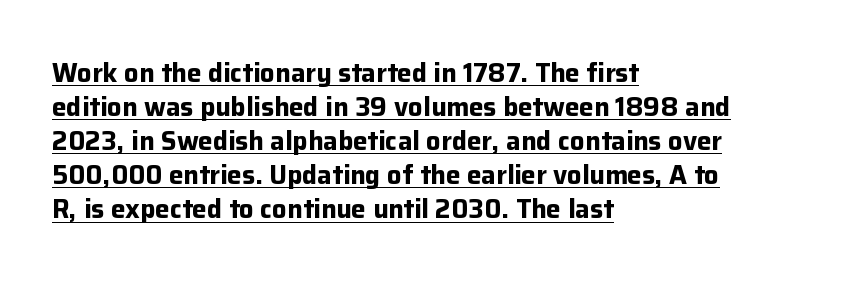
Vertically, the passage feels balanced, rows spaced as you'd expect. Is there any slant? The stems are plumb. A rule runs beneath these lines of type. These lines are set flush left with a ragged right edge. A dark, heavy texture on the line: the type is bold. The passage shown has conventional tracking throughout.
